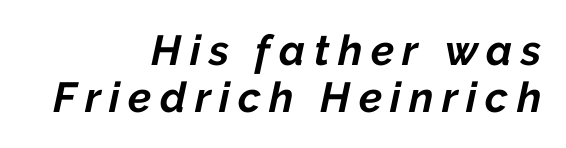
The image shows 42 px bold type, italic (leaning right); set right-aligned, tight line spacing (1.12x), unusually wide letter spacing (+0.2 em), not underlined; low stroke contrast and a medium x-height.
